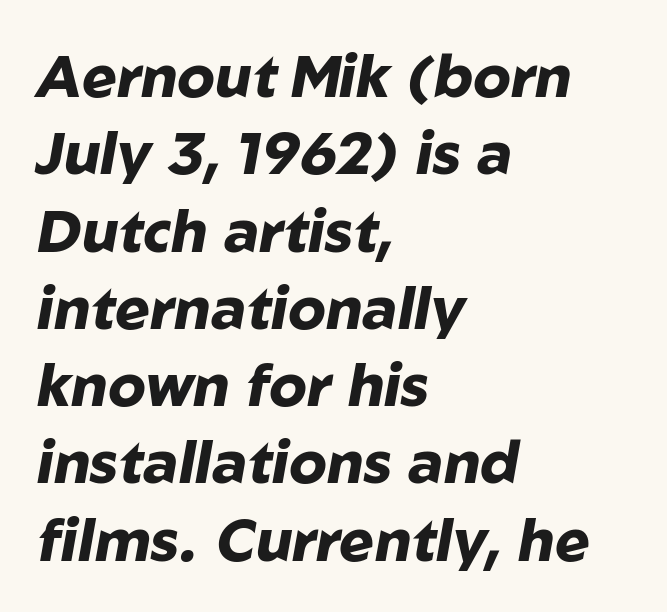
Q: Is the text bold? A: Yes.
Q: Is the text italic (slanted)? A: Yes, it leans right by about 10 degrees.
Q: Is the text underlined? A: No.
Q: How is the paragraph aligned? A: Left-aligned.
Q: Is the spacing between letters normal or unusually wide? A: Normal.
Q: Is the spacing between lines tight, normal or loose? A: Normal.
Q: Width (condensed, normal, or wide)? A: Normal.
Q: Stroke contrast? A: Low.
Q: x-height? A: Medium.
Q: Monospaced? A: No.
